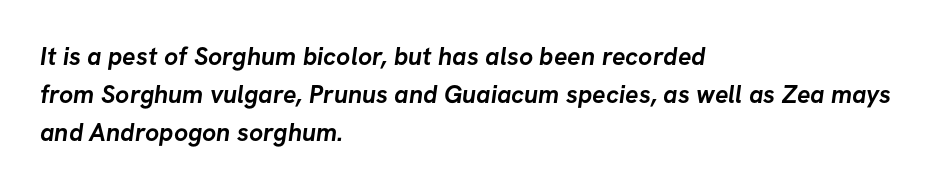
The image shows 25 px bold type; set left-aligned, normal line spacing (1.52x), normal letter spacing, not underlined.
